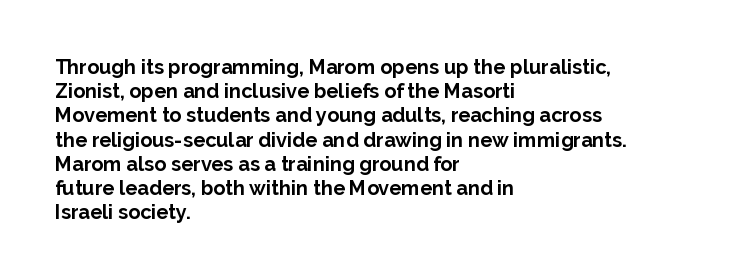
Descenders hang freely into open space. The paragraph has a hard left edge and a soft right edge. It's the straight-up-and-down kind of type. Observe the ordinary spacing: letters are neighbours, not strangers. Weight check: bold — yes, fully.
